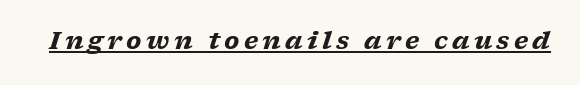
Q: Is the text bold? A: Yes.
Q: Is the text italic (slanted)? A: Yes, it leans right by about 17 degrees.
Q: Is the text underlined? A: Yes.
